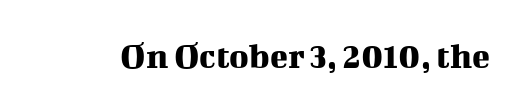
{"serif": "yes", "italic": "no", "width": "normal", "stroke_contrast": "medium", "x_height": "medium", "monospaced": "no", "underline": "no", "letter_spacing": "normal", "letter_spacing_em": 0.0, "glyph_px": 37}
